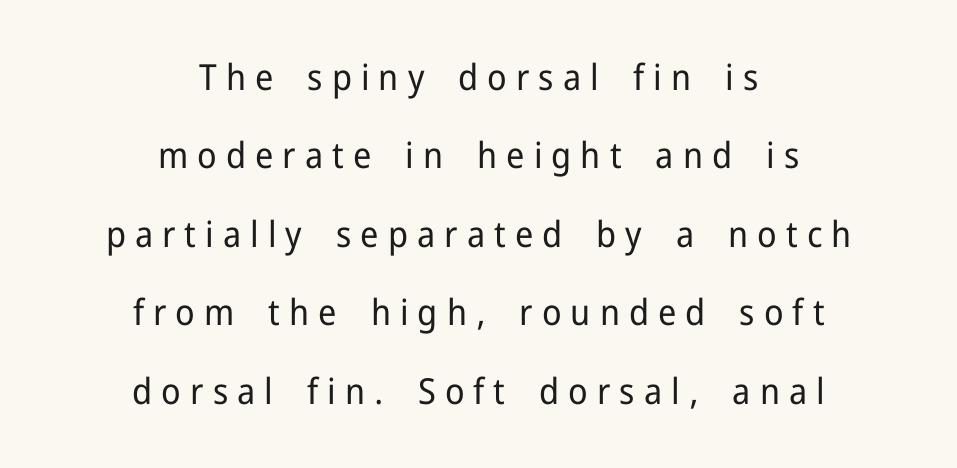
Compared with typical paragraphs, the rows here are farther apart. You could only call the tracking loose — the letters float apart. Think standard paragraph weight, or any step lighter than that. Clear beneath every line of the passage.
